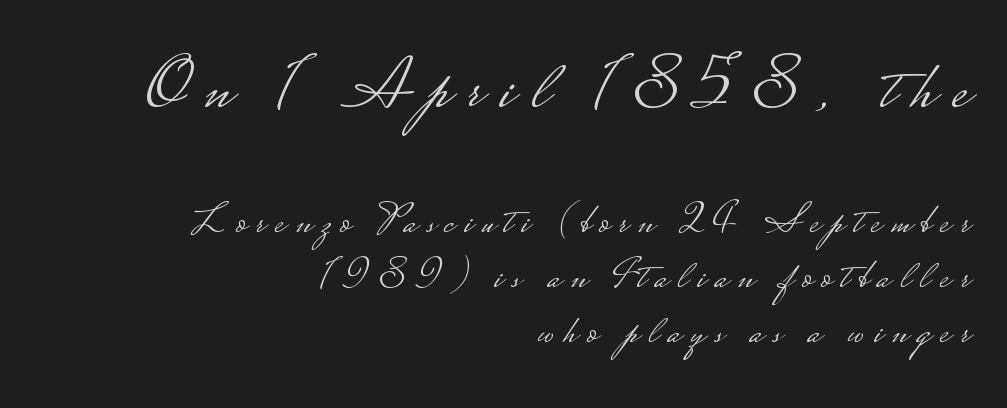
{"serif": "no", "bold": "no", "weight": "light", "width": "wide", "stroke_contrast": "low", "monospaced": "no", "underline": "no", "align": "right", "line_spacing": "normal", "line_spacing_ratio": 1.31, "letter_spacing": "wide", "letter_spacing_em": 0.23, "larger_block": "first", "size_ratio": 1.74, "glyph_px": 73}
